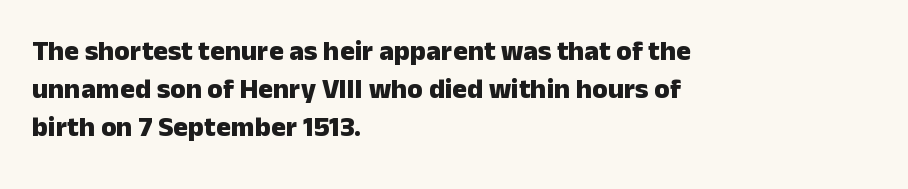
The image shows 28 px heavy sans-serif type, upright; set left-aligned, normal line spacing (1.36x), normal letter spacing, not underlined; low stroke contrast and a medium x-height.
